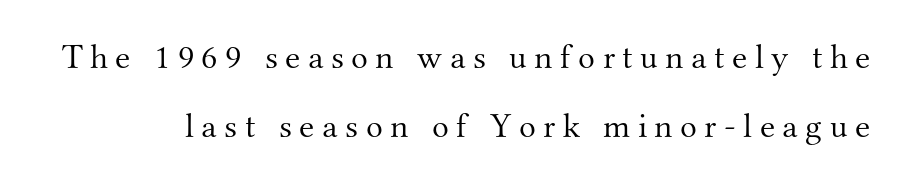
The type family on display is of the serif kind. Nope, not italic — everything's standing straight. Baseline-to-baseline distance is far greater than the letter height. Here the designer chose a conventional face with non-uniform glyph widths. Nobody drew a line under any word here. Is the letter spacing exaggerated? Yes — the characters are pushed far apart.
